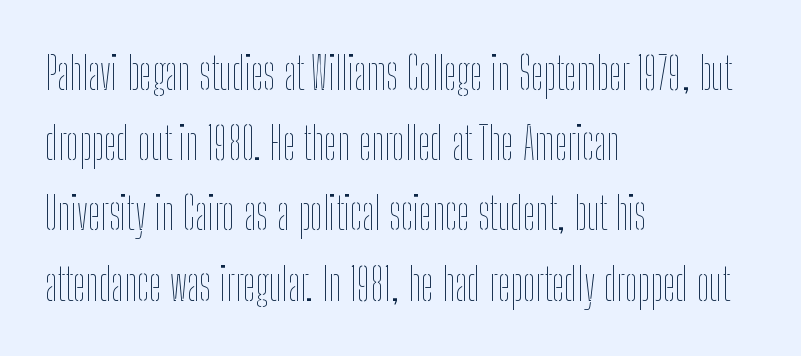
Short note: letters normally spaced. Interline gaps are of average width in this sample. The ragged edge is on the right, which tells us the setting is flush left. Proportional: the letters do not fall into vertical columns. Style check: upright.
